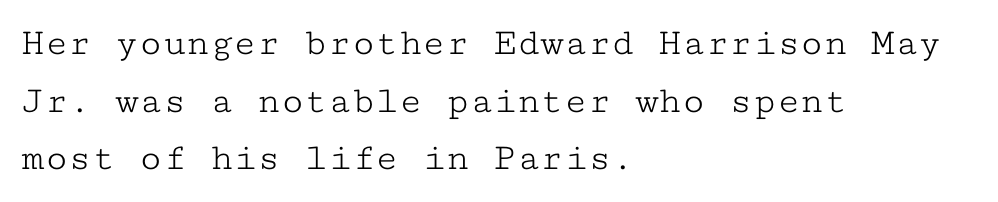
Q: Is the text bold? A: No.
Q: Is the text italic (slanted)? A: No, it is upright.
Q: Is the typeface a serif or a sans-serif typeface? A: Serif.
Q: Is the text underlined? A: No.
Q: How is the paragraph aligned? A: Left-aligned.
Q: Is the spacing between letters normal or unusually wide? A: Normal.
Q: Is the spacing between lines tight, normal or loose? A: Normal.
Q: Width (condensed, normal, or wide)? A: Wide.
Q: Stroke contrast? A: Low.
Q: x-height? A: Medium.
Q: Monospaced? A: Yes.
